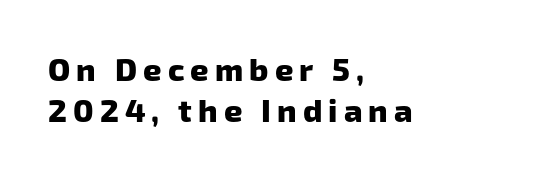
Q: Is the text bold? A: Yes.
Q: Is the typeface a serif or a sans-serif typeface? A: Sans-serif.
Q: Is the text underlined? A: No.
Q: How is the paragraph aligned? A: Left-aligned.
Q: Is the spacing between lines tight, normal or loose? A: Normal.
Q: Width (condensed, normal, or wide)? A: Normal.
Q: Stroke contrast? A: Low.
Q: x-height? A: Medium.
Q: Monospaced? A: No.
